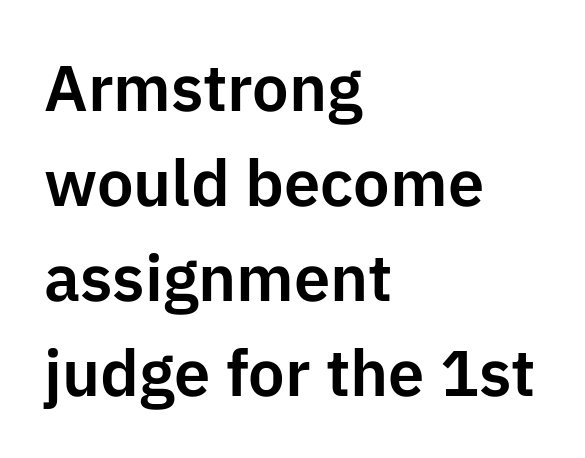
Q: Is the text italic (slanted)? A: No, it is upright.
Q: Is the typeface a serif or a sans-serif typeface? A: Sans-serif.
Q: Is the text underlined? A: No.
Q: How is the paragraph aligned? A: Left-aligned.
Q: Is the spacing between letters normal or unusually wide? A: Normal.
Q: Is the spacing between lines tight, normal or loose? A: Normal.
Q: Width (condensed, normal, or wide)? A: Normal.
Q: Stroke contrast? A: Low.
Q: x-height? A: Medium.
Q: Monospaced? A: No.
